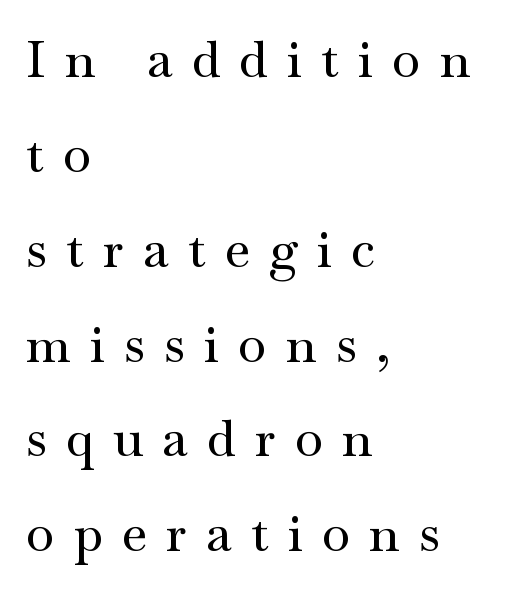
Q: Is the text italic (slanted)? A: No, it is upright.
Q: Is the typeface a serif or a sans-serif typeface? A: Serif.
Q: Is the text underlined? A: No.
Q: How is the paragraph aligned? A: Left-aligned.
Q: Is the spacing between letters normal or unusually wide? A: Unusually wide.
Q: Width (condensed, normal, or wide)? A: Wide.
Q: Stroke contrast? A: Medium.
Q: x-height? A: Small.
Q: Monospaced? A: No.
